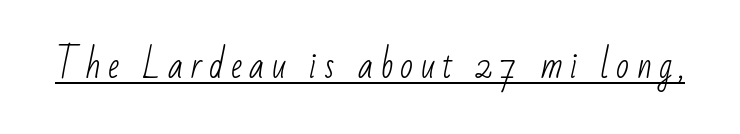
Q: Is the text bold? A: No.
Q: Is the typeface a serif or a sans-serif typeface? A: Sans-serif.
Q: Is the text underlined? A: Yes.
Q: Is the spacing between letters normal or unusually wide? A: Unusually wide.
Q: Width (condensed, normal, or wide)? A: Condensed.
Q: Stroke contrast? A: Low.
Q: x-height? A: Small.
Q: Monospaced? A: No.
